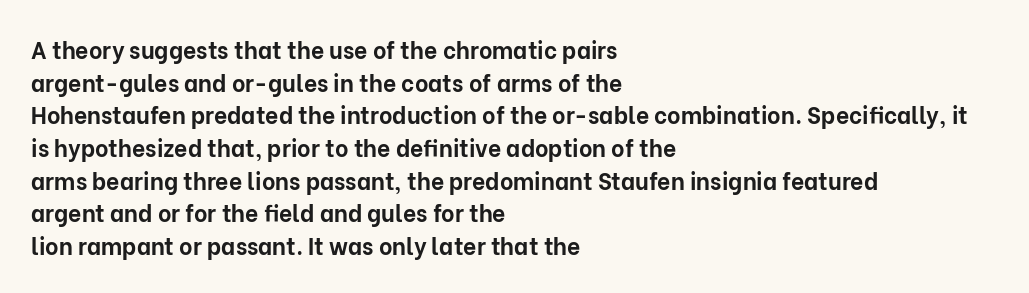
The image shows 23 px bold type, upright; set left-aligned, normal line spacing (1.42x), normal letter spacing, not underlined.
